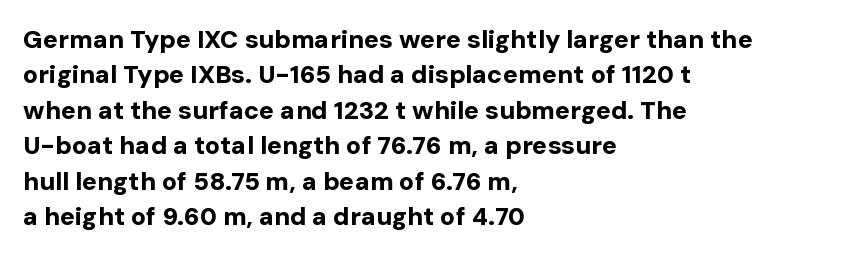
{"italic": "no", "bold": "yes", "underline": "no", "align": "left", "line_spacing": "normal", "line_spacing_ratio": 1.42, "letter_spacing": "normal", "letter_spacing_em": 0.0, "glyph_px": 25}
